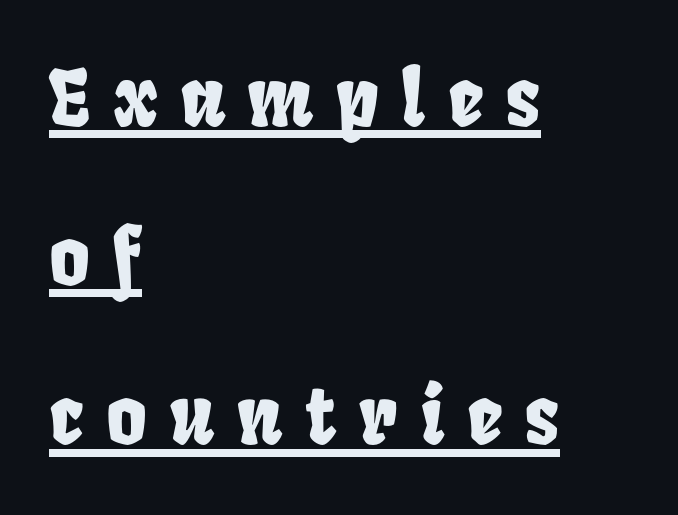
The image shows 78 px condensed type; set left-aligned, loose line spacing (2.04x), unusually wide letter spacing (+0.29 em), underlined; low stroke contrast and a large x-height.
